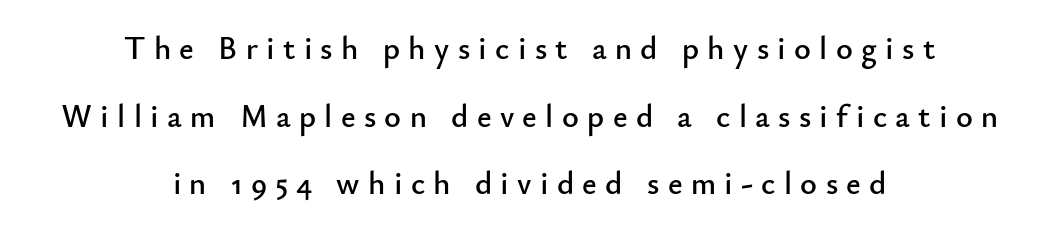
There is plenty of visible air inserted between adjacent glyphs. Casual observation: everything's sitting right in the middle. It's the straight-up-and-down kind of type. Each row of text sits above clean, open space. The glyphs in this specimen are sans serif.
